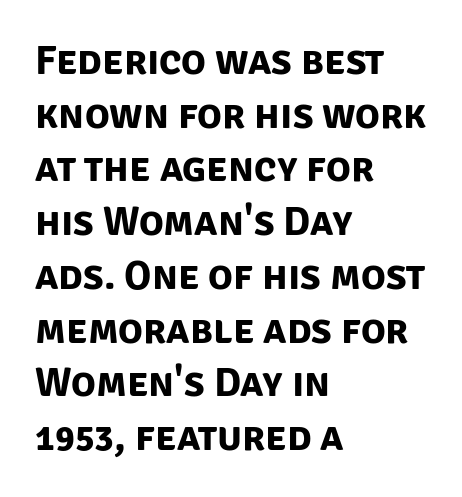
This sample uses plain, unmodified letter spacing. Vertical spacing — default. The ragged edge is on the right, which tells us the setting is flush left. This sample has the flowing, uneven cadence of proportional lettering. Type without underlining.
